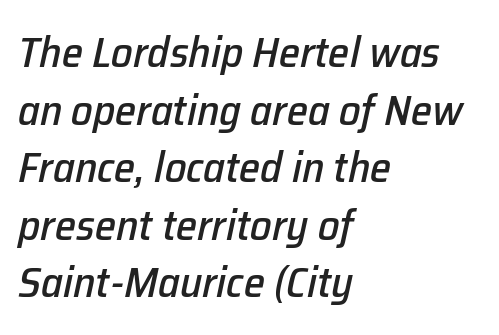
{"italic": "yes", "lean": "right", "slant_degrees": 12, "width": "normal", "stroke_contrast": "low", "x_height": "medium", "monospaced": "no", "underline": "no", "align": "left", "line_spacing": "normal", "line_spacing_ratio": 1.34, "letter_spacing": "normal", "letter_spacing_em": 0.0, "glyph_px": 43}
